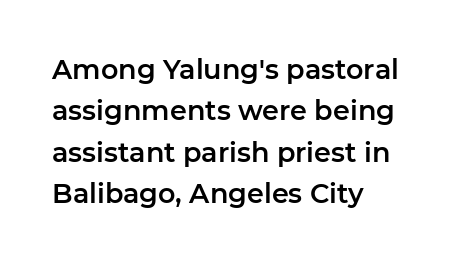
The image shows 27 px text type, upright; set left-aligned, normal line spacing (1.53x), normal letter spacing, not underlined.
